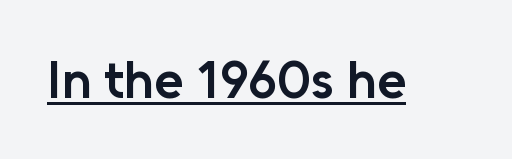
Q: Is the text bold? A: Semi-bold.
Q: Is the text italic (slanted)? A: No, it is upright.
Q: Is the typeface a serif or a sans-serif typeface? A: Sans-serif.
Q: Is the text underlined? A: Yes.
Q: Is the spacing between letters normal or unusually wide? A: Normal.
Q: Width (condensed, normal, or wide)? A: Normal.
Q: Stroke contrast? A: Low.
Q: x-height? A: Medium.
Q: Monospaced? A: No.
